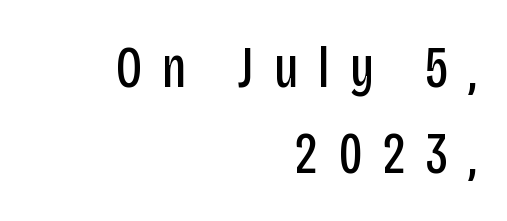
The image shows 59 px regular-weight, condensed sans-serif type, upright; set right-aligned, normal line spacing (1.45x), unusually wide letter spacing (+0.34 em), not underlined; low stroke contrast and a large x-height.
